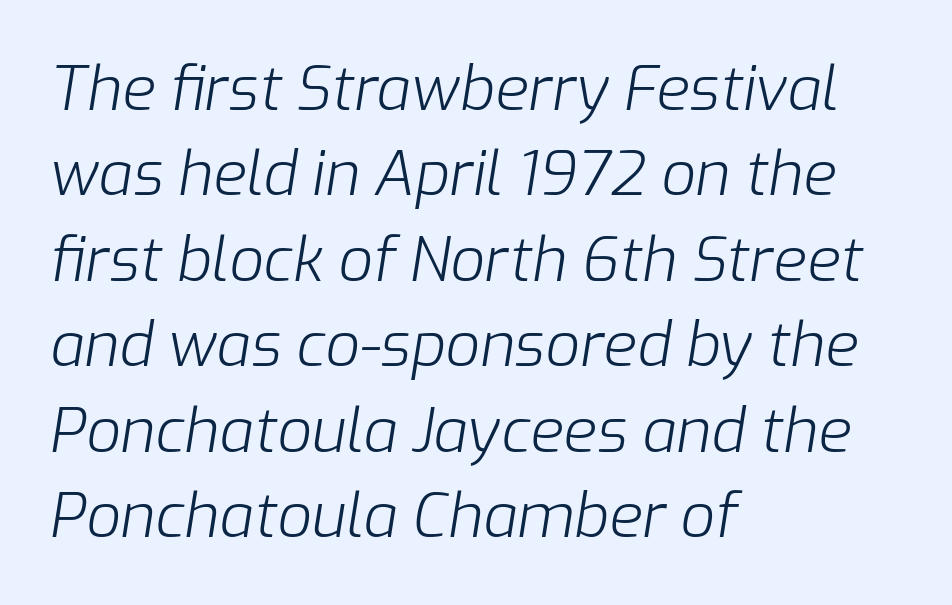
The image shows 61 px light type, italic (leaning right); set left-aligned, normal line spacing (1.4x), normal letter spacing, not underlined; low stroke contrast and a medium x-height.
